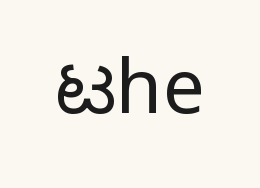
The rendering uses natural spacing where letterforms have individual widths. Default kerning and tracking; the words read as compact shapes. Do the letters lean? They stand straight. Honestly, there is no underline to notice here at all. Each letter's strokes conclude bluntly, with no projecting serifs. Is this a heavy cut? Hardly; it is regular or lighter.
